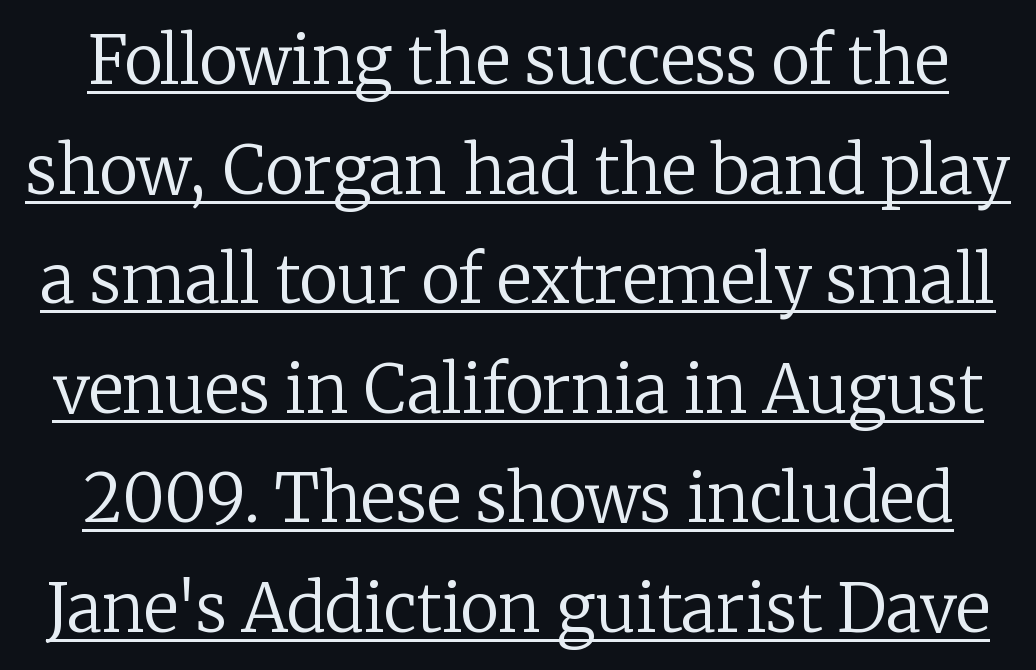
The image shows 66 px regular-weight serif type, upright; set normal line spacing (1.66x), normal letter spacing, underlined; low stroke contrast and a medium x-height.
